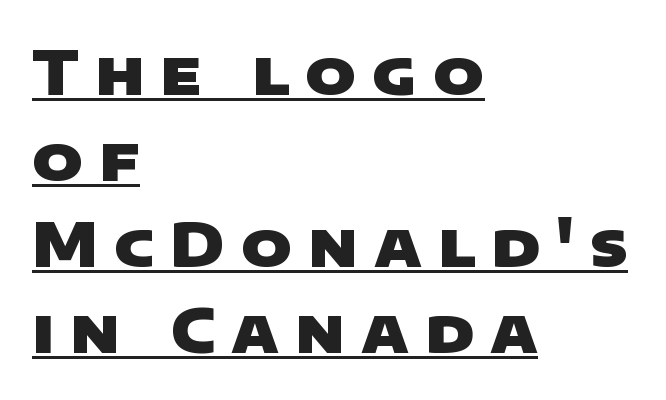
Type style note: lacks serifs. Quick note: underline on. Teacher's note: observe the even left margin — that is flush-left alignment. Inter-character spacing is expanded well beyond the font's built-in metrics. Regarding leading, the lines here are spaced in the standard way.
